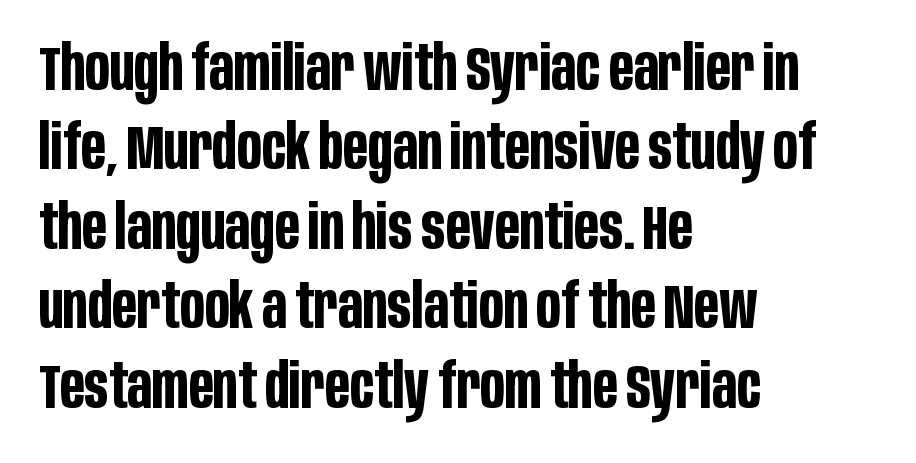
The image shows 63 px bold, condensed sans-serif type, upright; set left-aligned, normal line spacing (1.26x), normal letter spacing, not underlined; low stroke contrast and a large x-height.
